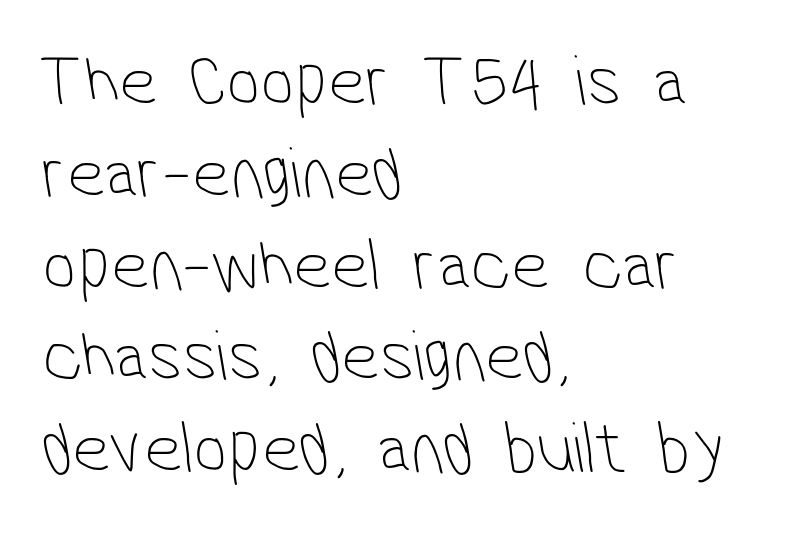
The image shows 74 px thin, condensed sans-serif type; set left-aligned, line spacing 1.24x, normal letter spacing, not underlined; low stroke contrast and a medium x-height.
